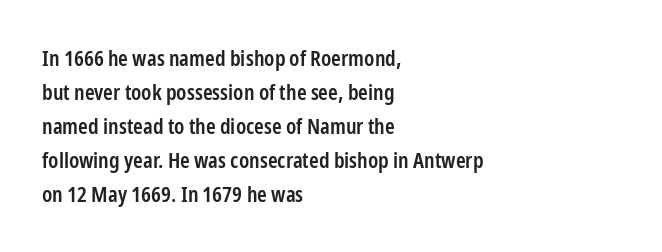
Students, note that the glyphs here touch the page at normal intervals. The line-height multiplier appears to be the usual default. Horizontal alignment here is leftward, the default for most running prose. Descenders are the only things crossing below the line. A bit beefed up — I'd call it semibold rather than bold. You can tell it's not italic because the verticals are truly vertical.
